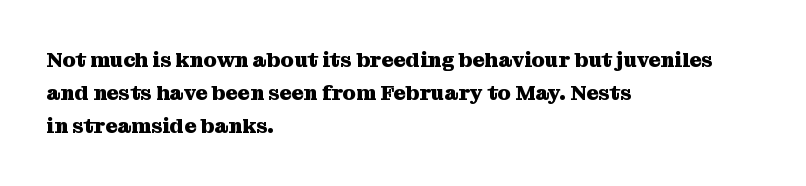
{"italic": "no", "bold": "yes", "underline": "no", "align": "left", "line_spacing": "normal", "line_spacing_ratio": 1.56, "letter_spacing": "normal", "letter_spacing_em": 0.0, "glyph_px": 21}
